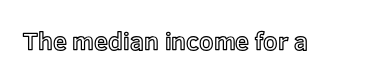
Q: Is the text italic (slanted)? A: No, it is upright.
Q: Is the text underlined? A: No.
Q: Is the spacing between letters normal or unusually wide? A: Normal.
